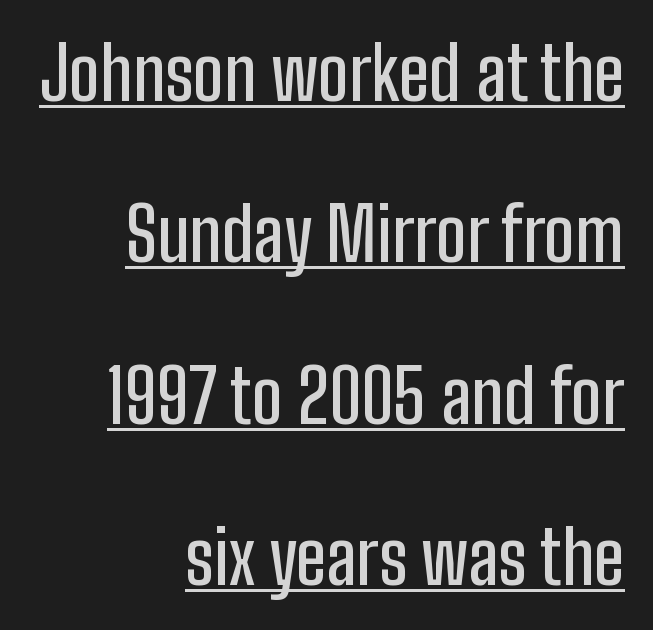
These lines are rendered in a variable-pitch font. The block of text is sparse from top to bottom, with ample space between rows. When letters stand straight like this, we call the style roman or upright. Horizontally, the lines are justified to the trailing edge only. Compared with typical body copy, the letter spacing here is the same. Look at the bottom of the vertical strokes: they stop flat, with no serifs.
